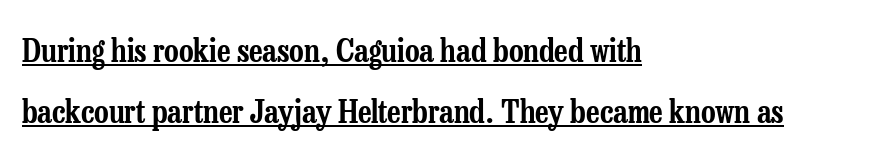
Q: Is the text italic (slanted)? A: No, it is upright.
Q: Is the typeface a serif or a sans-serif typeface? A: Serif.
Q: Is the text underlined? A: Yes.
Q: How is the paragraph aligned? A: Left-aligned.
Q: Is the spacing between letters normal or unusually wide? A: Normal.
Q: Is the spacing between lines tight, normal or loose? A: Loose.
Q: Width (condensed, normal, or wide)? A: Condensed.
Q: Stroke contrast? A: Low.
Q: x-height? A: Medium.
Q: Monospaced? A: No.
